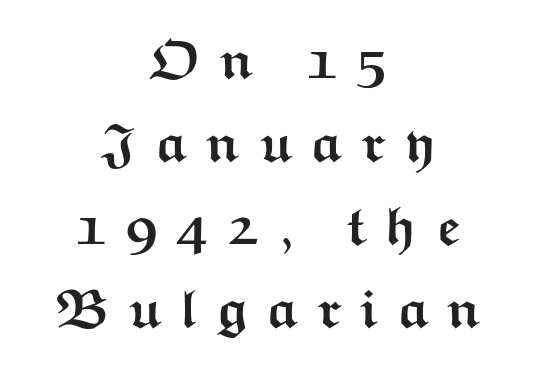
Q: Is the text bold? A: Yes.
Q: Is the text italic (slanted)? A: No, it is upright.
Q: Is the typeface a serif or a sans-serif typeface? A: Sans-serif.
Q: Is the text underlined? A: No.
Q: How is the paragraph aligned? A: Centered.
Q: Is the spacing between letters normal or unusually wide? A: Unusually wide.
Q: Is the spacing between lines tight, normal or loose? A: Normal.
Q: Width (condensed, normal, or wide)? A: Wide.
Q: Stroke contrast? A: Medium.
Q: x-height? A: Medium.
Q: Monospaced? A: No.
